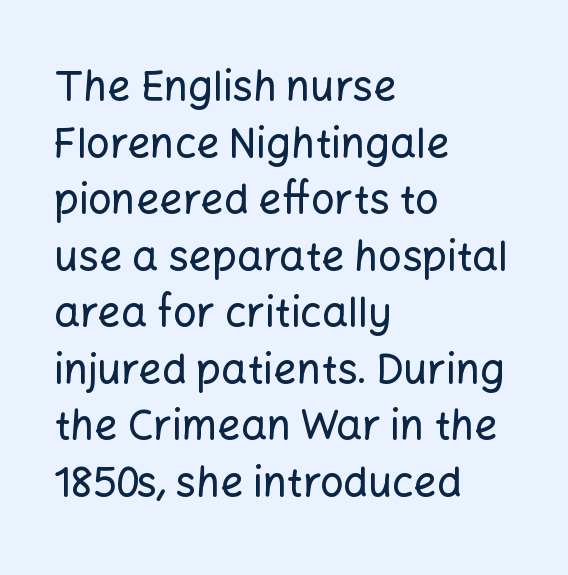
Reading down the block, your eye returns to a fixed left position each line. Note: no serifs on the glyphs. Caption: standard tracking, unaltered. These lines sit exactly where default settings would place them. Is this a fixed-width face? No — the glyphs have proportional, varying widths. Plain, unruled lines of type.
